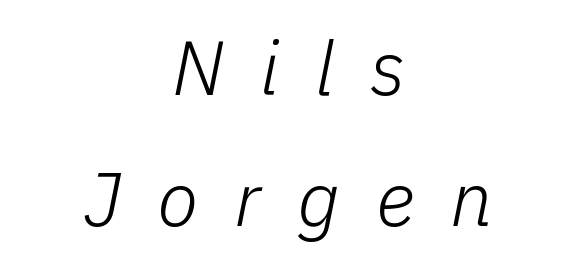
The image shows 76 px light type, italic (leaning right); set centered, line spacing 1.72x, unusually wide letter spacing (+0.47 em), not underlined; low stroke contrast and a medium x-height.
